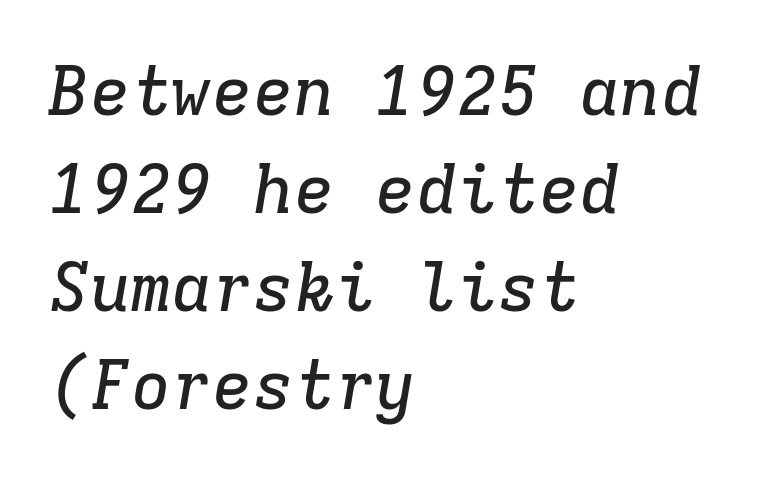
{"serif": "yes", "italic": "yes", "lean": "right", "slant_degrees": 9, "width": "normal", "stroke_contrast": "low", "x_height": "medium", "monospaced": "yes", "underline": "no", "align": "left", "line_spacing": "normal", "line_spacing_ratio": 1.44, "letter_spacing": "normal", "letter_spacing_em": 0.0, "glyph_px": 68}
